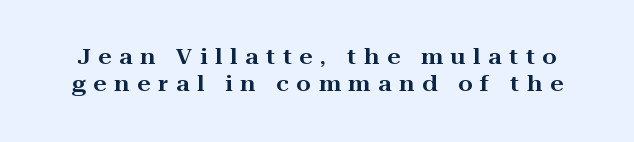
{"italic": "no", "underline": "no", "line_spacing": "normal", "line_spacing_ratio": 1.29, "letter_spacing": "wide", "letter_spacing_em": 0.37, "glyph_px": 21}
